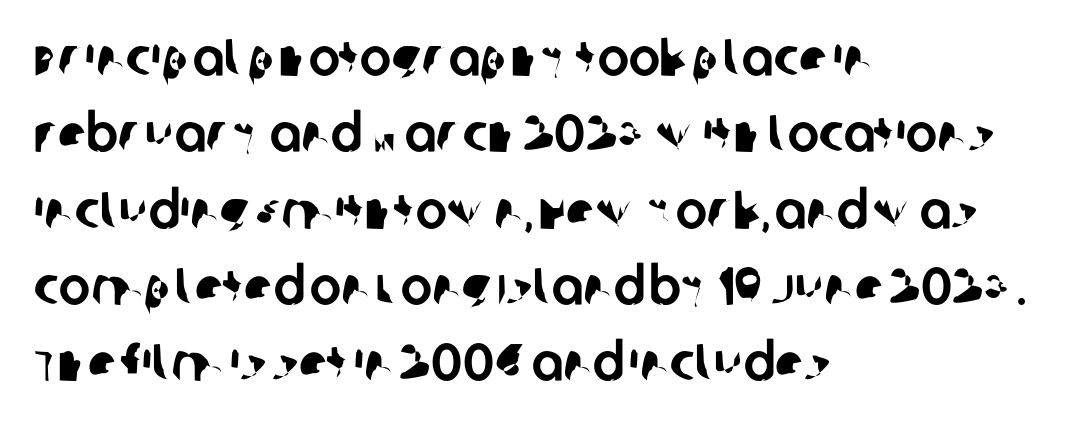
{"serif": "no", "width": "normal", "stroke_contrast": "low", "x_height": "large", "monospaced": "no", "underline": "no", "align": "left", "line_spacing": "normal", "line_spacing_ratio": 1.44, "letter_spacing": "normal", "letter_spacing_em": 0.0, "glyph_px": 53}
